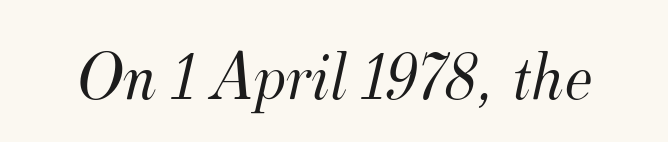
Q: Is the text bold? A: No.
Q: Is the text italic (slanted)? A: Yes, it leans right by about 12 degrees.
Q: Is the typeface a serif or a sans-serif typeface? A: Serif.
Q: Is the text underlined? A: No.
Q: Is the spacing between letters normal or unusually wide? A: Normal.
Q: Width (condensed, normal, or wide)? A: Normal.
Q: Stroke contrast? A: Medium.
Q: x-height? A: Small.
Q: Monospaced? A: No.
